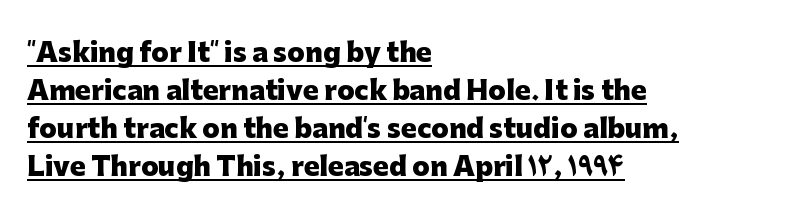
{"italic": "no", "bold": "yes", "underline": "yes", "align": "left", "line_spacing": "normal", "line_spacing_ratio": 1.46, "letter_spacing": "normal", "letter_spacing_em": 0.0, "glyph_px": 26}
